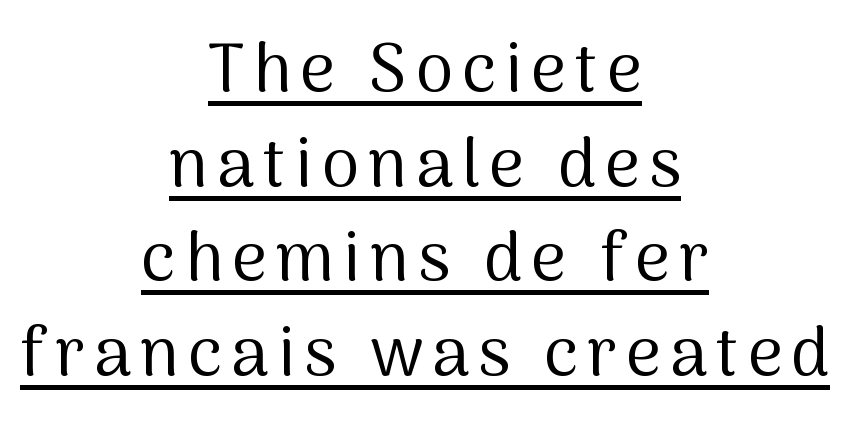
{"serif": "no", "italic": "no", "bold": "no", "weight": "regular", "width": "normal", "stroke_contrast": "medium", "x_height": "medium", "monospaced": "no", "underline": "yes", "align": "center", "line_spacing": "normal", "line_spacing_ratio": 1.39, "glyph_px": 68}
